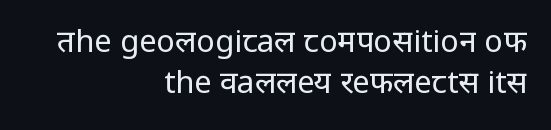
{"serif": "no", "italic": "no", "bold": "no", "weight": "regular", "width": "normal", "stroke_contrast": "low", "x_height": "medium", "monospaced": "no", "underline": "no", "align": "right", "line_spacing": "normal", "line_spacing_ratio": 1.31, "letter_spacing": "normal", "letter_spacing_em": 0.0, "glyph_px": 31}
